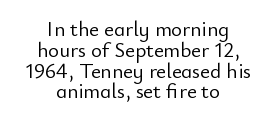
Q: Is the text bold? A: No.
Q: Is the text italic (slanted)? A: No, it is upright.
Q: Is the text underlined? A: No.
Q: How is the paragraph aligned? A: Centered.
Q: Is the spacing between letters normal or unusually wide? A: Normal.
Q: Is the spacing between lines tight, normal or loose? A: Tight.
